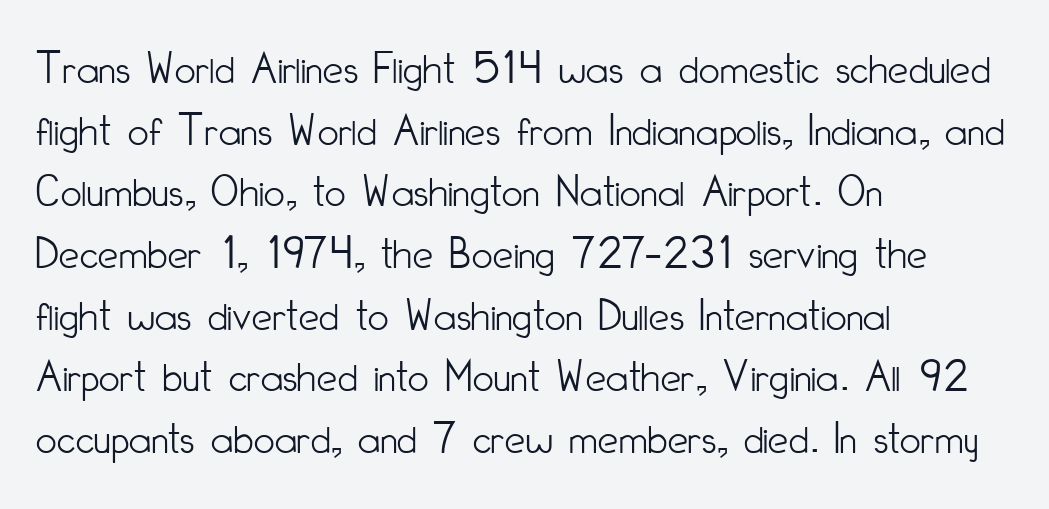
The image shows 46 px light, condensed sans-serif type, upright; set left-aligned, normal line spacing (1.34x), normal letter spacing, not underlined; low stroke contrast and a small x-height.
